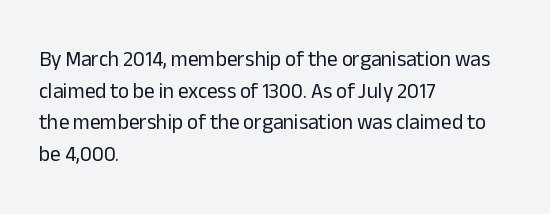
Q: Is the text bold? A: No.
Q: Is the text italic (slanted)? A: No, it is upright.
Q: Is the text underlined? A: No.
Q: How is the paragraph aligned? A: Left-aligned.
Q: Is the spacing between letters normal or unusually wide? A: Normal.
Q: Is the spacing between lines tight, normal or loose? A: Normal.
